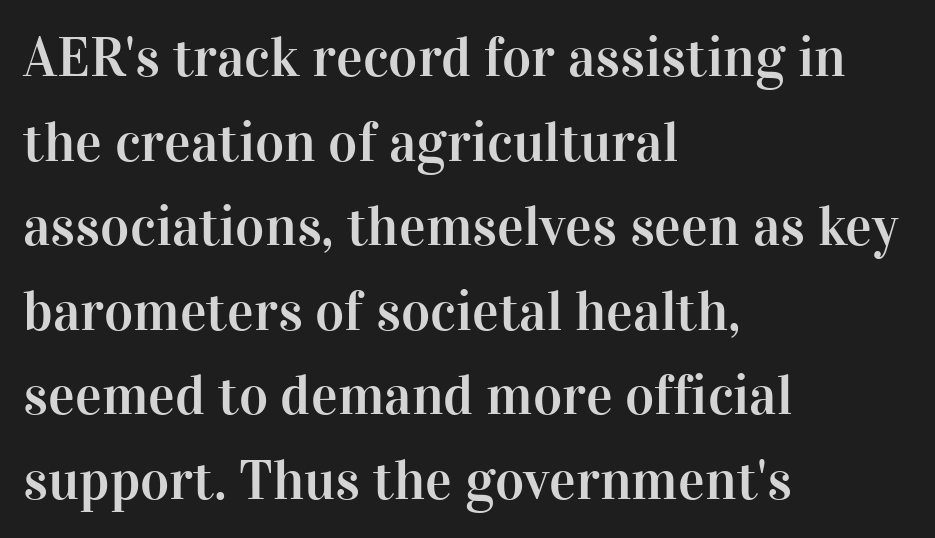
Q: Is the text italic (slanted)? A: No, it is upright.
Q: Is the typeface a serif or a sans-serif typeface? A: Serif.
Q: Is the text underlined? A: No.
Q: How is the paragraph aligned? A: Left-aligned.
Q: Is the spacing between letters normal or unusually wide? A: Normal.
Q: Is the spacing between lines tight, normal or loose? A: Normal.
Q: Width (condensed, normal, or wide)? A: Normal.
Q: Stroke contrast? A: High.
Q: x-height? A: Medium.
Q: Monospaced? A: No.
